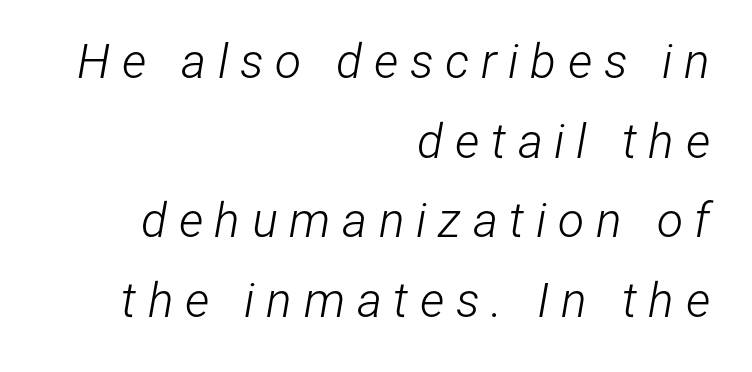
Beneath every word, the page is bare. Horizontally, the lines are justified to the trailing edge only. The letterforms sit at book weight or below. It's the slanting kind of type. Words appear elongated and porous because spacing is wide.
